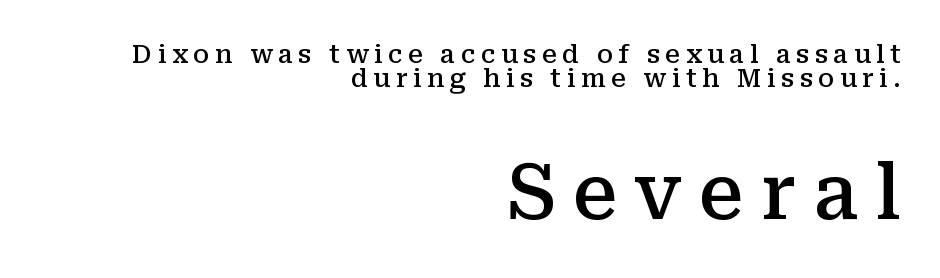
Q: Is the text bold? A: Semi-bold.
Q: Is the text italic (slanted)? A: No, it is upright.
Q: Is the typeface a serif or a sans-serif typeface? A: Serif.
Q: Is the text underlined? A: No.
Q: How is the paragraph aligned? A: Right-aligned.
Q: Is the spacing between letters normal or unusually wide? A: Unusually wide.
Q: Is the spacing between lines tight, normal or loose? A: Tight.
Q: Which block of text is set in a larger size, the first (top) or the second (bottom)? A: The second (bottom) one.
Q: Width (condensed, normal, or wide)? A: Normal.
Q: Stroke contrast? A: Medium.
Q: x-height? A: Medium.
Q: Monospaced? A: No.
